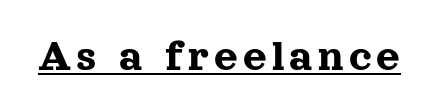
The face used here is proportionally spaced, like ordinary book or web type. Quick note: underline on. Observe the serifs anchoring each vertical stroke in this sample. A typesetter would mark this as roman, not italic.
